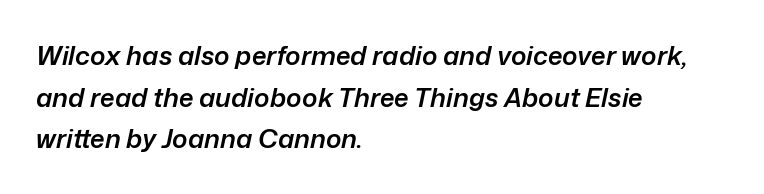
Q: Is the text bold? A: Semi-bold.
Q: Is the text italic (slanted)? A: Yes, it leans right by about 12 degrees.
Q: Is the text underlined? A: No.
Q: How is the paragraph aligned? A: Left-aligned.
Q: Is the spacing between letters normal or unusually wide? A: Normal.
Q: Is the spacing between lines tight, normal or loose? A: Normal.
